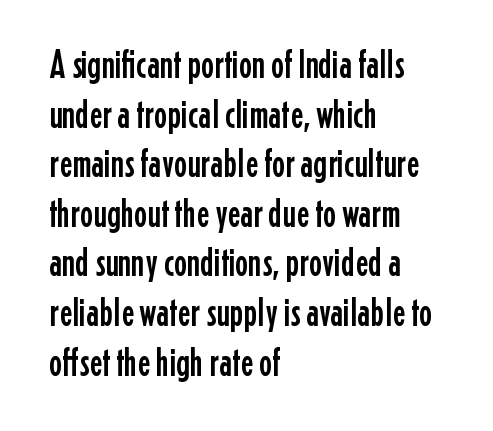
The image shows 40 px condensed sans-serif type, upright; set left-aligned, line spacing 1.24x, normal letter spacing, not underlined; low stroke contrast and a medium x-height.
